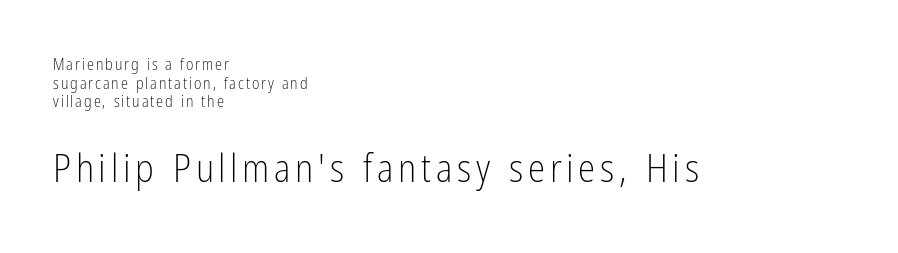
The image shows 39 px light, condensed sans-serif type, upright; set left-aligned, line spacing 1.16x, not underlined; the second (bottom) block is 2.44x larger; low stroke contrast and a medium x-height.
